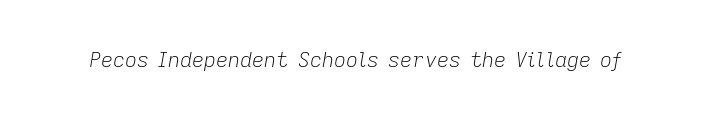
The image shows 21 px text type, italic (leaning right); set normal letter spacing, not underlined.
